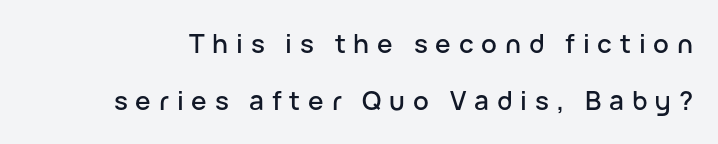
The image shows 26 px text type, upright; set loose line spacing (2.21x), unusually wide letter spacing (+0.3 em), not underlined.
